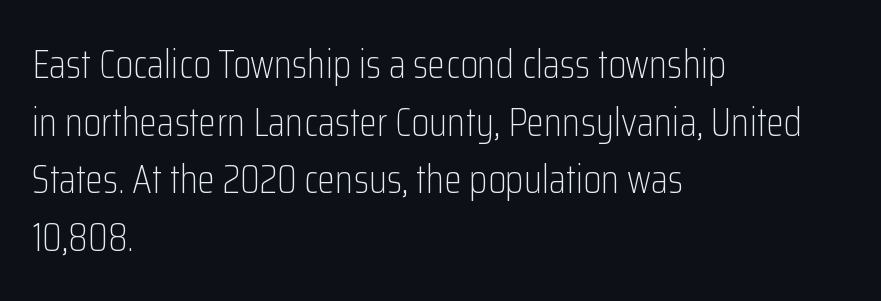
The image shows 40 px light, condensed sans-serif type, upright; set left-aligned, normal line spacing (1.44x), normal letter spacing, not underlined; low stroke contrast and a medium x-height.
